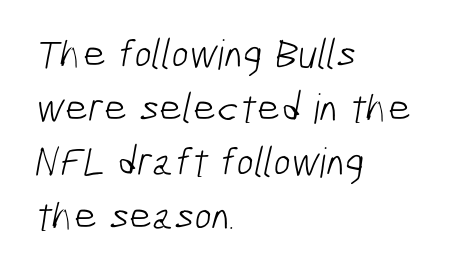
Think of a printed novel: that variable character pitch is what you see here. Successive baselines arrive at the customary interval. These glyphs show unthickened strokes, regular width or finer. Words appear dense and cohesive because spacing is normal. No feet cap the strokes, marking this as sans-serif type.
